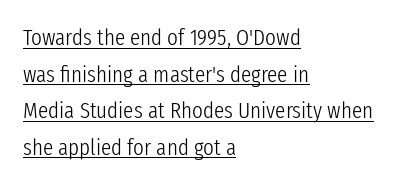
Q: Is the text bold? A: No.
Q: Is the text italic (slanted)? A: No, it is upright.
Q: Is the text underlined? A: Yes.
Q: How is the paragraph aligned? A: Left-aligned.
Q: Is the spacing between letters normal or unusually wide? A: Normal.
Q: Is the spacing between lines tight, normal or loose? A: Normal.
